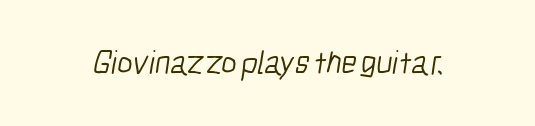
{"serif": "no", "bold": "no", "weight": "light", "width": "condensed", "stroke_contrast": "low", "x_height": "medium", "monospaced": "no", "underline": "no", "letter_spacing": "normal", "letter_spacing_em": 0.0, "glyph_px": 33}
